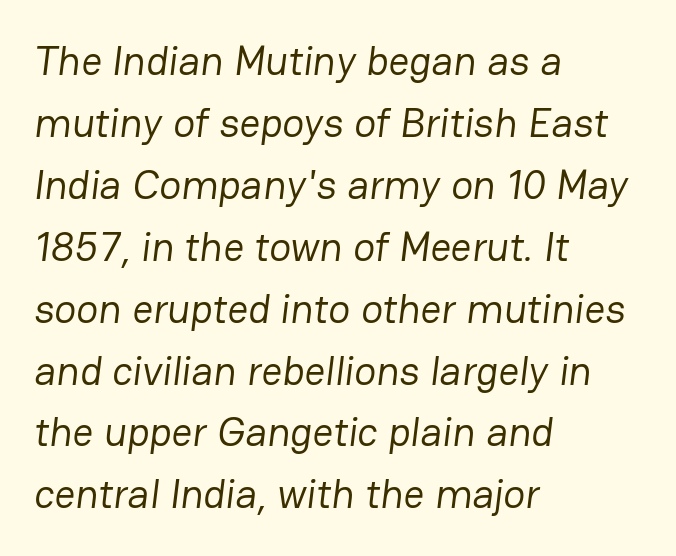
The letters advance in unequal steps, a hallmark of proportional type. The face used here is rendered with its standard letterfit. I'd call this a sans setting — the letters go barefoot. Stems and bowls with no extra thickness — not bold. In terms of leading, this rendering sits right in the middle. Has an underline been added? It has not.
